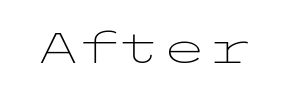
{"serif": "no", "italic": "no", "bold": "no", "weight": "light", "width": "wide", "stroke_contrast": "low", "x_height": "medium", "underline": "no", "letter_spacing": "normal", "letter_spacing_em": 0.0, "glyph_px": 42}
